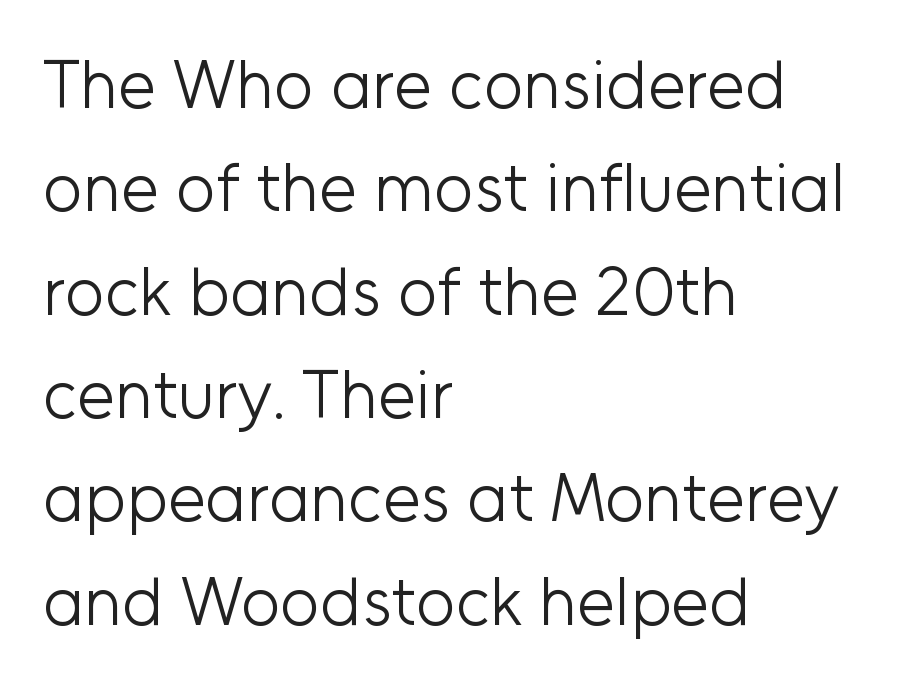
Inter-character spacing is left at the font's built-in metrics. The rendering uses a moderate line-height, typical for paragraphs. The face looks like a standard text weight, possibly lighter. This sample uses a sans-serif face.
